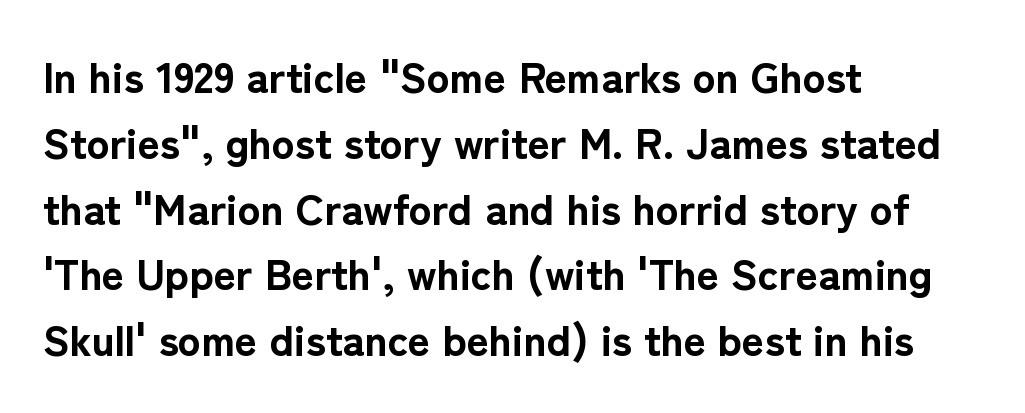
Q: Is the text bold? A: Yes.
Q: Is the text italic (slanted)? A: No, it is upright.
Q: Is the typeface a serif or a sans-serif typeface? A: Sans-serif.
Q: Is the text underlined? A: No.
Q: How is the paragraph aligned? A: Left-aligned.
Q: Is the spacing between letters normal or unusually wide? A: Normal.
Q: Is the spacing between lines tight, normal or loose? A: Normal.
Q: Width (condensed, normal, or wide)? A: Normal.
Q: Stroke contrast? A: Low.
Q: x-height? A: Medium.
Q: Monospaced? A: No.
